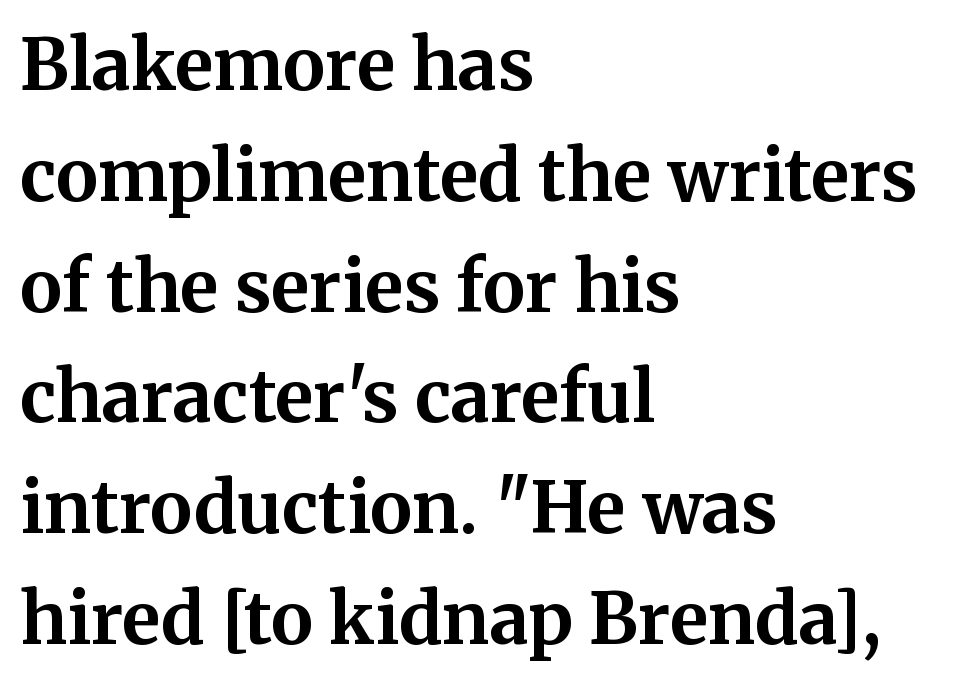
{"serif": "yes", "italic": "no", "bold": "yes", "weight": "bold", "width": "normal", "stroke_contrast": "medium", "x_height": "medium", "monospaced": "no", "underline": "no", "align": "left", "line_spacing": "normal", "line_spacing_ratio": 1.56, "letter_spacing": "normal", "letter_spacing_em": 0.0, "glyph_px": 71}
